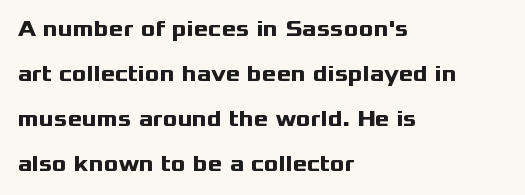
Q: Is the text bold? A: Yes.
Q: Is the text italic (slanted)? A: No, it is upright.
Q: Is the text underlined? A: No.
Q: How is the paragraph aligned? A: Left-aligned.
Q: Is the spacing between letters normal or unusually wide? A: Normal.
Q: Is the spacing between lines tight, normal or loose? A: Loose.
